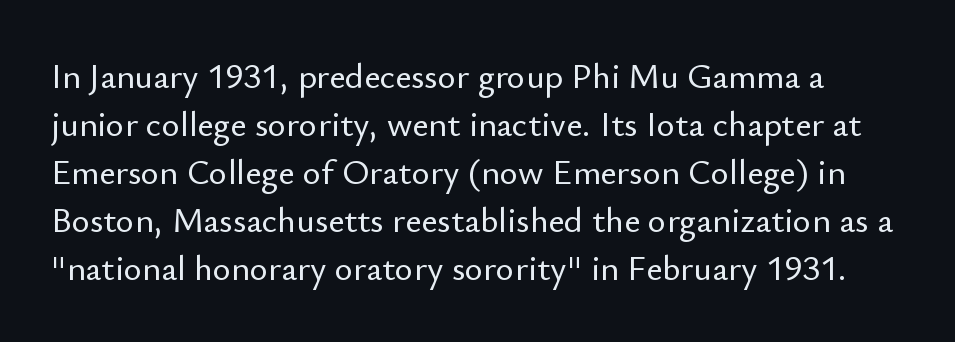
The image shows 35 px sans-serif type, upright; set normal line spacing (1.37x), normal letter spacing, not underlined; low stroke contrast and a small x-height.
